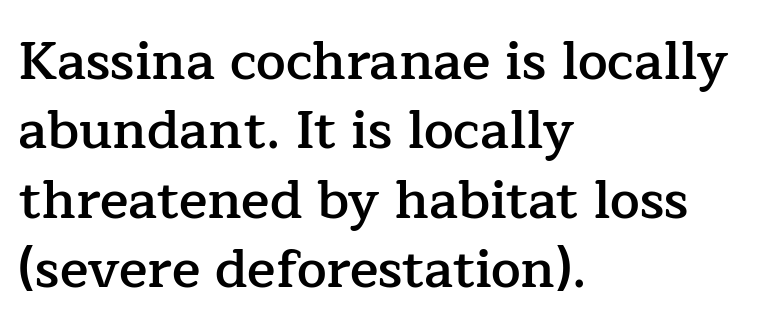
{"serif": "yes", "italic": "no", "bold": "semi", "weight": "semibold", "width": "normal", "stroke_contrast": "low", "x_height": "medium", "monospaced": "no", "underline": "no", "align": "left", "line_spacing": "normal", "line_spacing_ratio": 1.31, "letter_spacing": "normal", "letter_spacing_em": 0.0, "glyph_px": 53}
